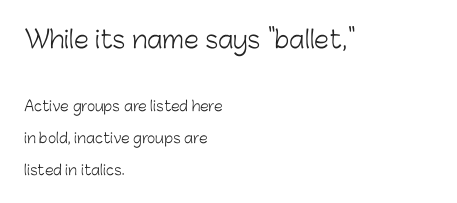
Q: Is the text bold? A: No.
Q: Is the text italic (slanted)? A: No, it is upright.
Q: Is the text underlined? A: No.
Q: How is the paragraph aligned? A: Left-aligned.
Q: Is the spacing between letters normal or unusually wide? A: Normal.
Q: Is the spacing between lines tight, normal or loose? A: Loose.
Q: Which block of text is set in a larger size, the first (top) or the second (bottom)? A: The first (top) one.
